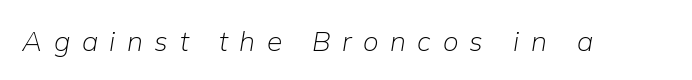
{"italic": "yes", "lean": "right", "slant_degrees": 9, "bold": "no", "weight": "light", "width": "normal", "stroke_contrast": "low", "x_height": "medium", "monospaced": "no", "underline": "no", "letter_spacing": "wide", "letter_spacing_em": 0.41, "glyph_px": 28}
